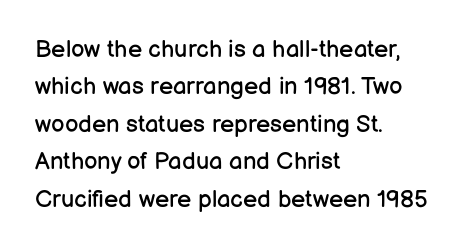
Q: Is the text bold? A: No.
Q: Is the text italic (slanted)? A: No, it is upright.
Q: Is the text underlined? A: No.
Q: How is the paragraph aligned? A: Left-aligned.
Q: Is the spacing between letters normal or unusually wide? A: Normal.
Q: Is the spacing between lines tight, normal or loose? A: Normal.
